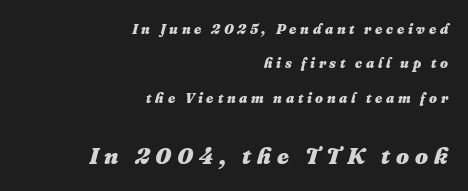
The image shows 23 px bold type, italic (leaning right); set right-aligned, loose line spacing (2.45x), unusually wide letter spacing (+0.26 em), not underlined; the second (bottom) block is 1.64x larger.
